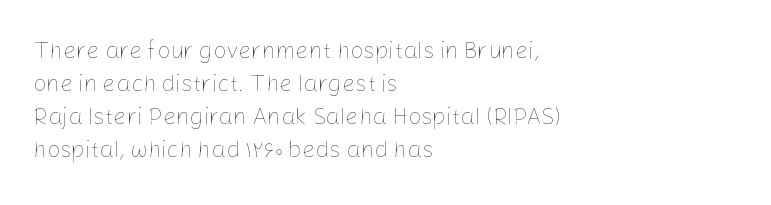
{"italic": "no", "bold": "no", "underline": "no", "align": "left", "line_spacing": "normal", "line_spacing_ratio": 1.44, "letter_spacing": "normal", "letter_spacing_em": 0.0, "glyph_px": 23}
